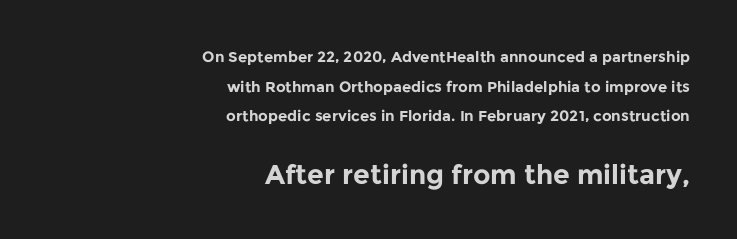
{"italic": "no", "bold": "yes", "underline": "no", "align": "right", "line_spacing": "loose", "line_spacing_ratio": 1.97, "letter_spacing": "normal", "letter_spacing_em": 0.0, "larger_block": "second", "size_ratio": 1.8, "glyph_px": 27}
